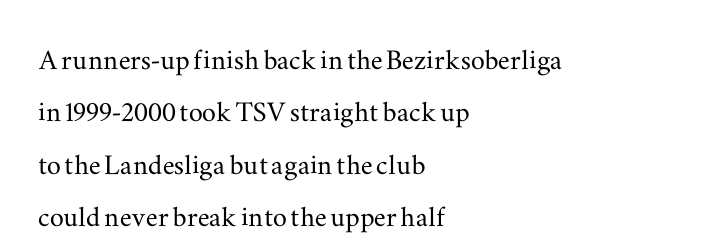
Notice how descenders clear the ascenders below comfortably — that's standard leading. The string is rendered with underlining switched off. Reading down the block, your eye returns to a fixed left position each line. Stroke terminals: seriffed. Think of a printed novel: that variable character pitch is what you see here.
